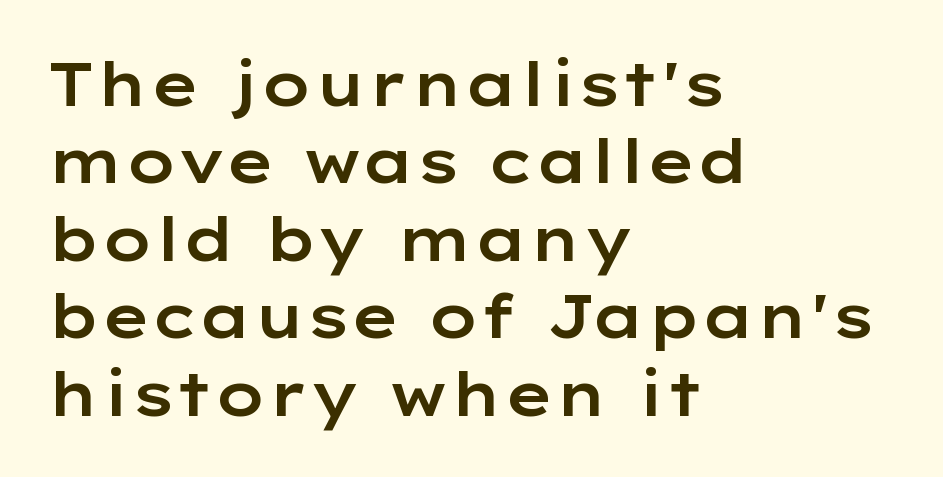
Tracking here is standard; glyphs follow each other at the usual distance. Decoration check: the copy has no underline. The lettering stays uniformly vertical, giving the passage a roman look. If you drew a ruler down the left edge, every line would touch it. One glance says typical: line gaps are just what's usual. I'd call this a sans setting — the letters go barefoot.
